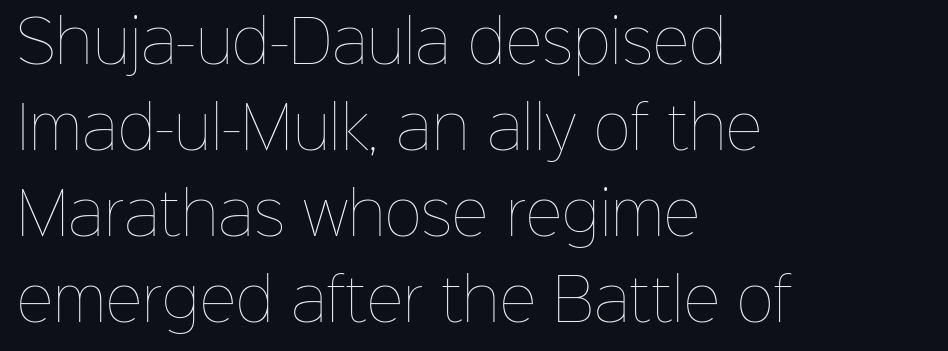
Q: Is the text bold? A: No.
Q: Is the text italic (slanted)? A: No, it is upright.
Q: Is the text underlined? A: No.
Q: How is the paragraph aligned? A: Left-aligned.
Q: Is the spacing between letters normal or unusually wide? A: Normal.
Q: Is the spacing between lines tight, normal or loose? A: Normal.
Q: Width (condensed, normal, or wide)? A: Normal.
Q: Stroke contrast? A: Low.
Q: x-height? A: Medium.
Q: Monospaced? A: No.
